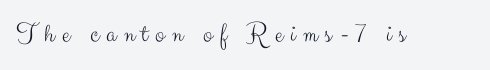
The image shows 28 px light sans-serif type; set unusually wide letter spacing (+0.25 em), not underlined; medium stroke contrast and a small x-height.
